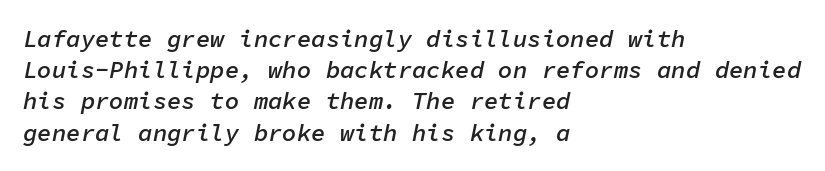
What stands out about the letter spacing? Nothing — it is the standard amount. The lines are quadded left. Slanted lettering throughout. A bare baseline throughout the passage. Slightly chunky letters — semibold, I'd say, not full bold.
